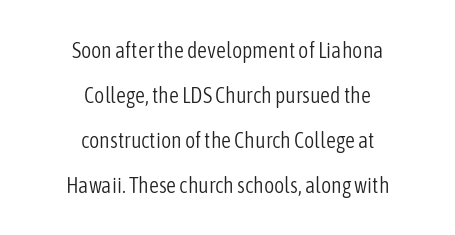
Is this a heavy cut? Hardly; it is regular or lighter. Nobody touched the tracking dial on this one. Honestly, the rows look like they've been pulled way apart. Leftover space on each line is divided equally before and after the words.
